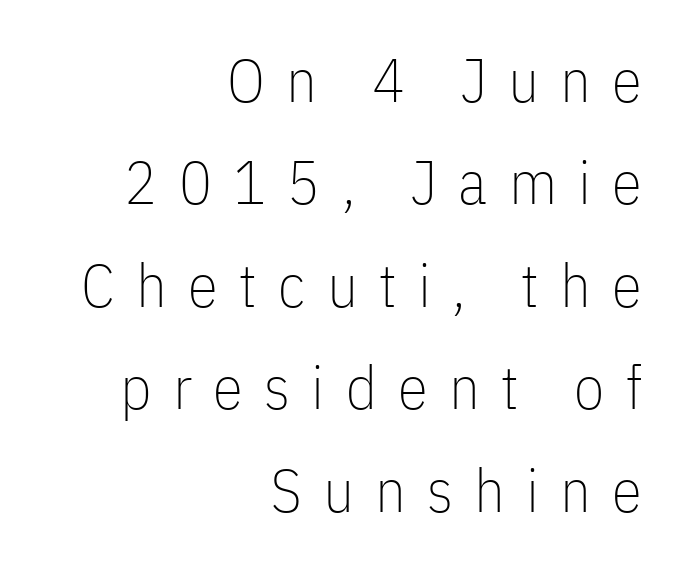
The image shows 61 px thin, condensed sans-serif type, upright; set right-aligned, normal line spacing (1.68x), unusually wide letter spacing (+0.35 em), not underlined; low stroke contrast and a medium x-height.
